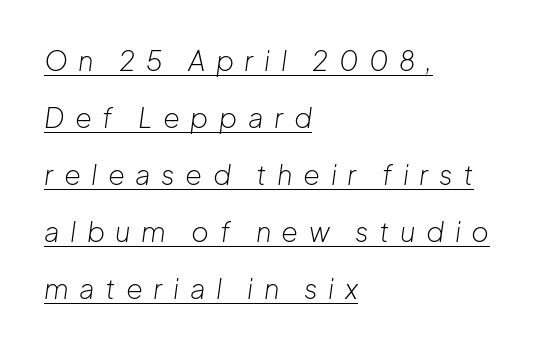
The image shows 27 px text type, italic (leaning right); set left-aligned, loose line spacing (2.11x), unusually wide letter spacing (+0.39 em), underlined.
